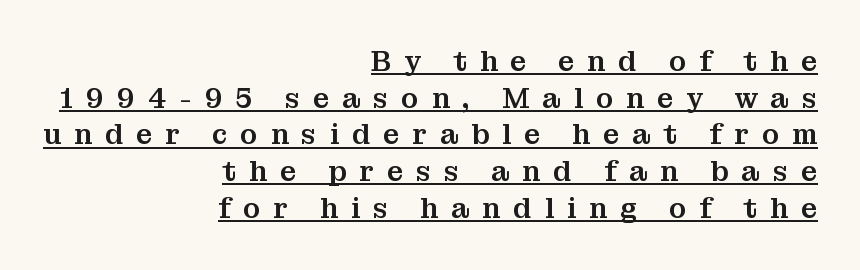
Honestly, the letter spacing is so wide it's the main thing you notice. Whoever set this chose a conventional vertical rhythm. Is this a fixed-width face? No — the glyphs have proportional, varying widths. The text was rendered using a seriffed face with decorative stroke endings.
